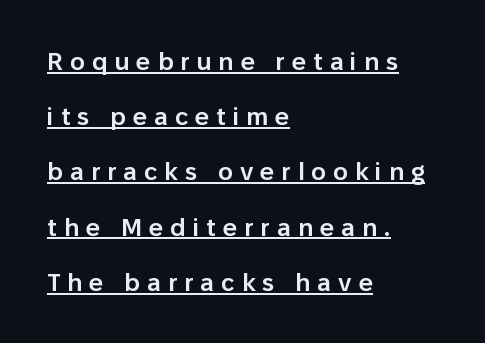
{"italic": "no", "bold": "semi", "underline": "yes", "align": "left", "line_spacing": "loose", "line_spacing_ratio": 2.21, "letter_spacing": "wide", "letter_spacing_em": 0.28, "glyph_px": 25}
